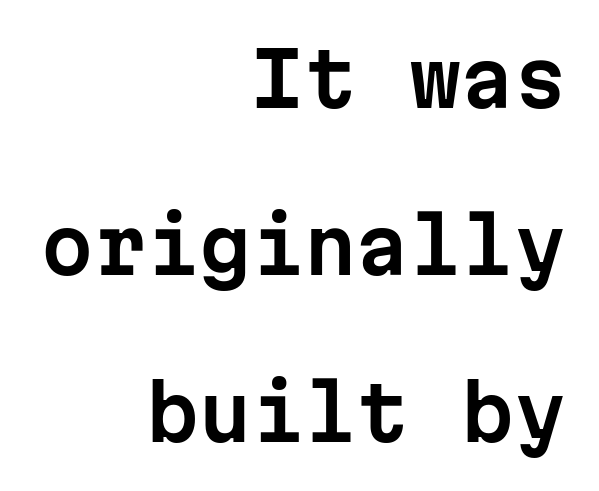
The image shows 75 px sans-serif type, upright, monospaced; set right-aligned, loose line spacing (2.23x), normal letter spacing, not underlined; low stroke contrast and a medium x-height.
